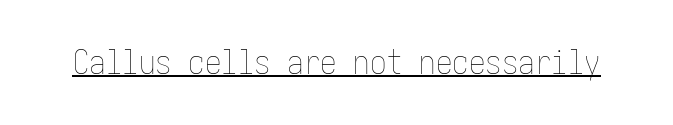
The image shows 33 px thin, condensed type, upright; set normal letter spacing, underlined; low stroke contrast and a medium x-height.
